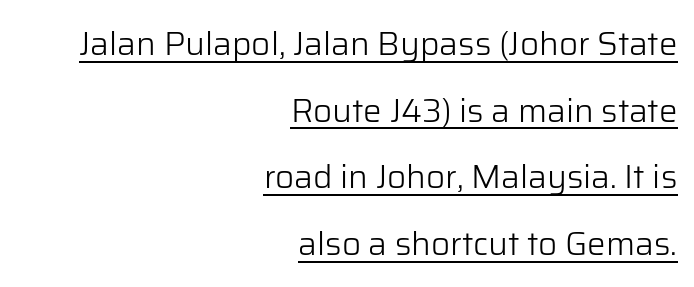
Q: Is the text bold? A: No.
Q: Is the text italic (slanted)? A: No, it is upright.
Q: Is the typeface a serif or a sans-serif typeface? A: Sans-serif.
Q: Is the text underlined? A: Yes.
Q: How is the paragraph aligned? A: Right-aligned.
Q: Is the spacing between letters normal or unusually wide? A: Normal.
Q: Is the spacing between lines tight, normal or loose? A: Loose.
Q: Width (condensed, normal, or wide)? A: Normal.
Q: Stroke contrast? A: Low.
Q: x-height? A: Medium.
Q: Monospaced? A: No.
